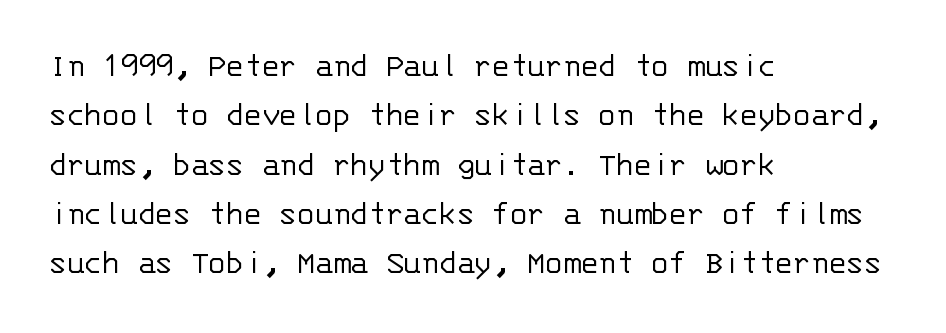
{"serif": "no", "italic": "no", "bold": "no", "weight": "light", "width": "normal", "stroke_contrast": "low", "x_height": "large", "monospaced": "yes", "underline": "no", "align": "left", "line_spacing": "normal", "line_spacing_ratio": 1.37, "letter_spacing": "normal", "letter_spacing_em": 0.0, "glyph_px": 36}
